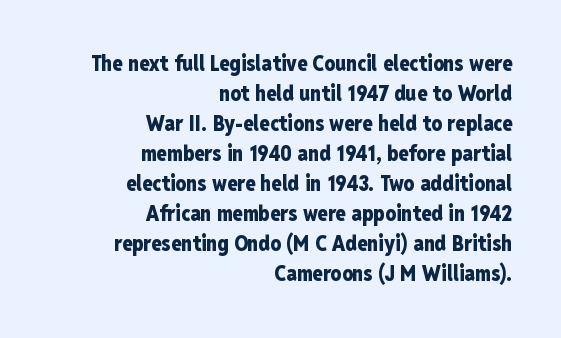
{"italic": "no", "bold": "yes", "underline": "no", "align": "right", "line_spacing": "normal", "line_spacing_ratio": 1.43, "letter_spacing": "normal", "letter_spacing_em": 0.0, "glyph_px": 21}
